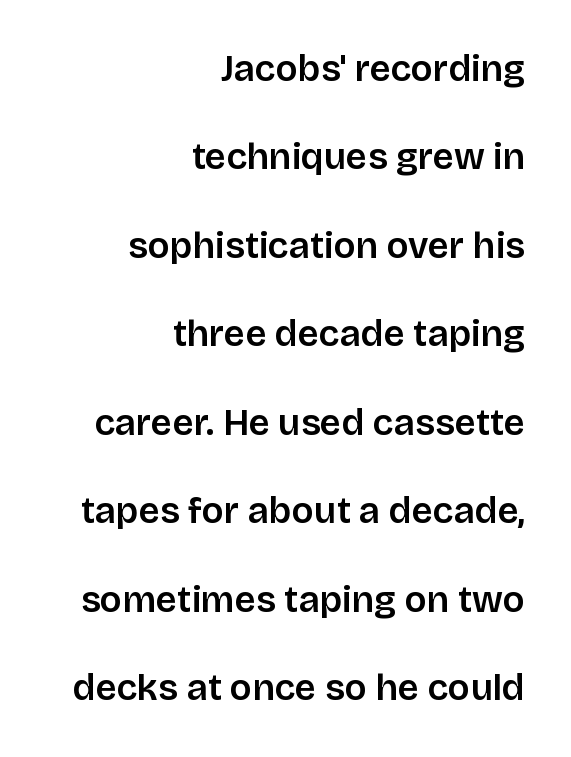
The image shows 37 px semibold sans-serif type, upright; set right-aligned, loose line spacing (2.39x), normal letter spacing, not underlined; low stroke contrast and a large x-height.
